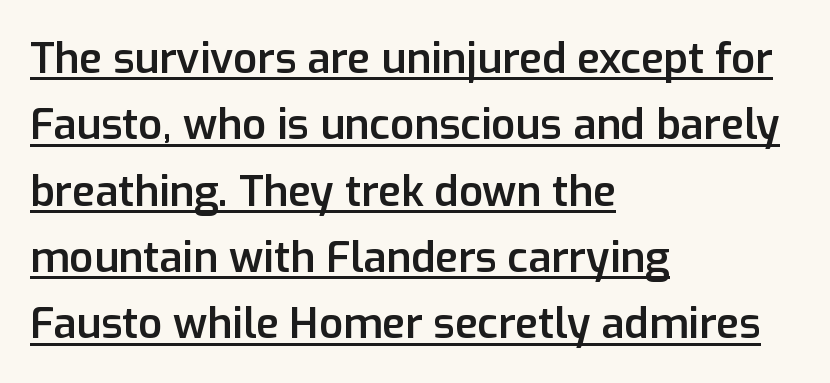
The image shows 42 px semibold sans-serif type, upright; set left-aligned, normal line spacing (1.58x), normal letter spacing, underlined; low stroke contrast and a medium x-height.
